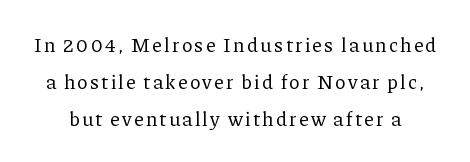
The image shows 20 px text type, upright; set line spacing 1.85x, not underlined.
